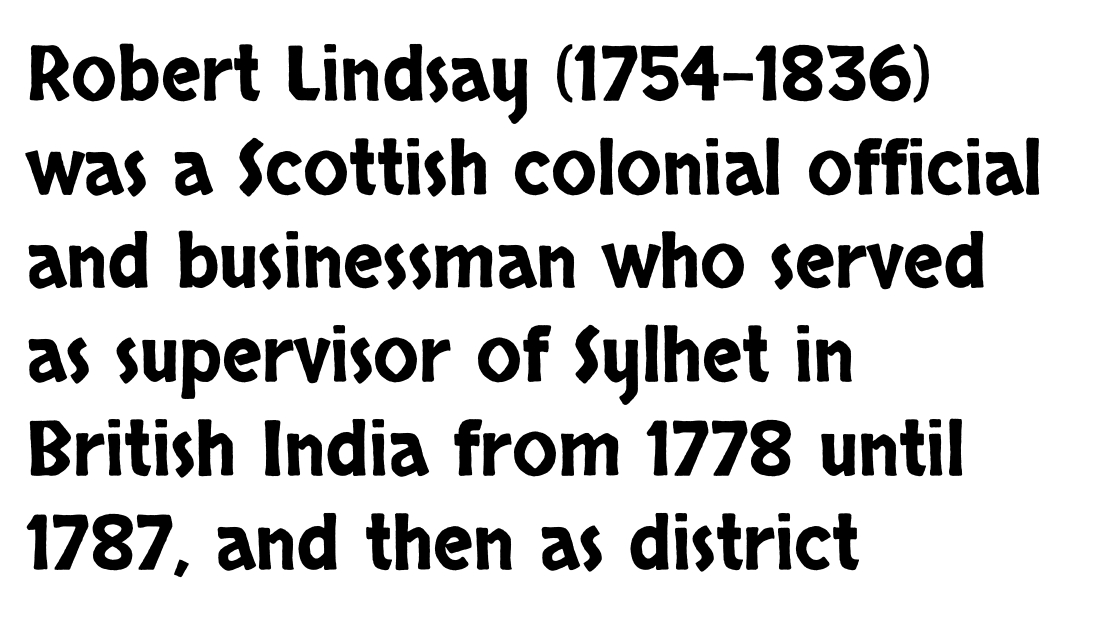
The passage shown is typed in a proportional face where columns would drift. Upright lettering throughout. These lines are composed in type without serifs. Compared with typical paragraphs, the rows here are spaced about the same. Rule under the text: the space is simply empty.
